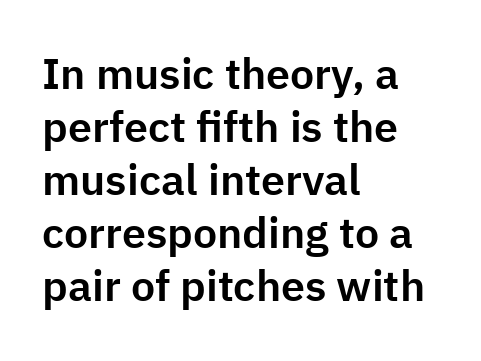
{"serif": "no", "italic": "no", "width": "normal", "stroke_contrast": "low", "x_height": "medium", "monospaced": "no", "underline": "no", "align": "left", "line_spacing_ratio": 1.23, "letter_spacing": "normal", "letter_spacing_em": 0.0, "glyph_px": 43}
